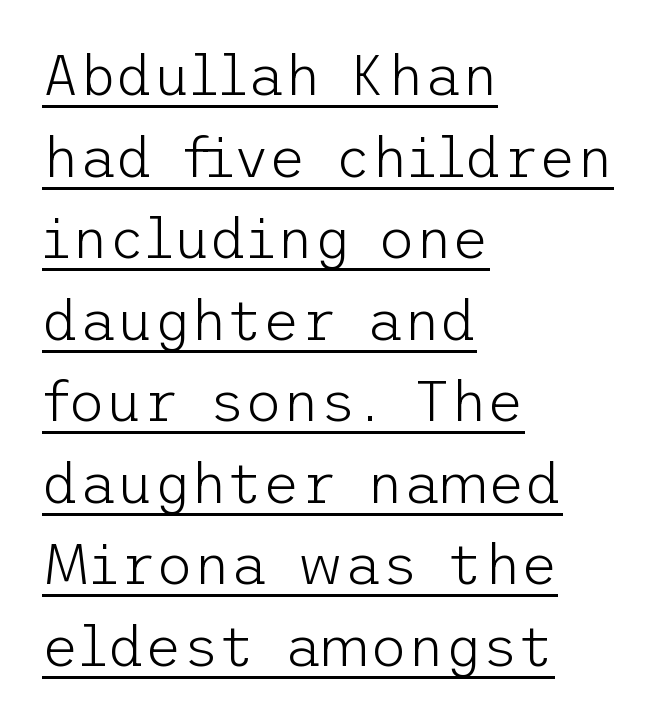
{"serif": "no", "italic": "no", "bold": "no", "weight": "light", "width": "normal", "stroke_contrast": "low", "x_height": "medium", "underline": "yes", "align": "left", "line_spacing": "normal", "line_spacing_ratio": 1.43, "letter_spacing": "normal", "letter_spacing_em": 0.0, "glyph_px": 57}
